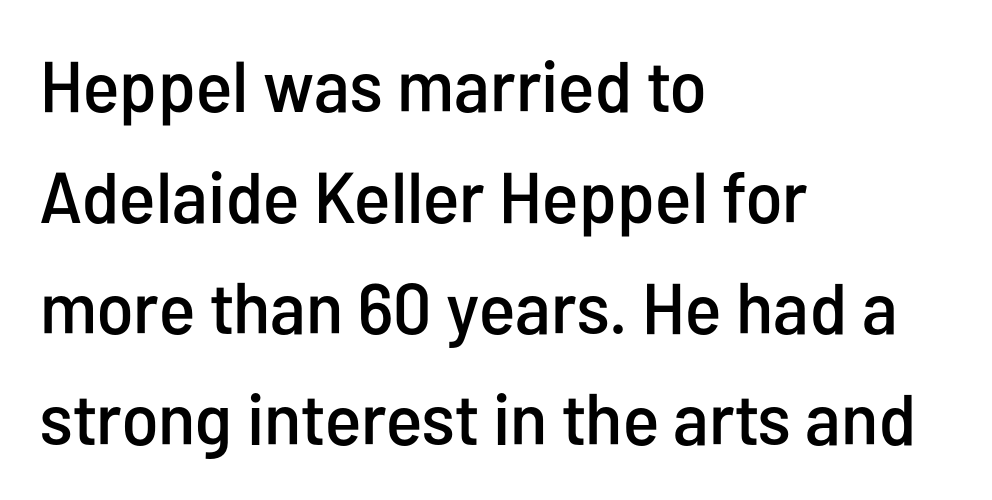
{"serif": "no", "italic": "no", "width": "condensed", "stroke_contrast": "low", "x_height": "medium", "monospaced": "no", "underline": "no", "align": "left", "line_spacing": "normal", "line_spacing_ratio": 1.54, "letter_spacing": "normal", "letter_spacing_em": 0.0, "glyph_px": 72}
